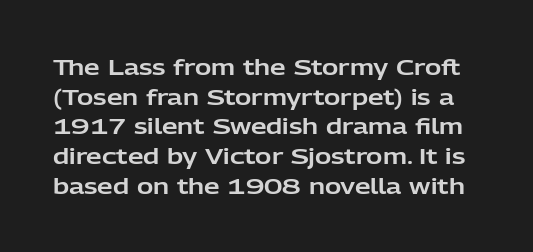
{"italic": "no", "underline": "no", "line_spacing": "normal", "line_spacing_ratio": 1.35, "letter_spacing": "normal", "letter_spacing_em": 0.0, "glyph_px": 22}
